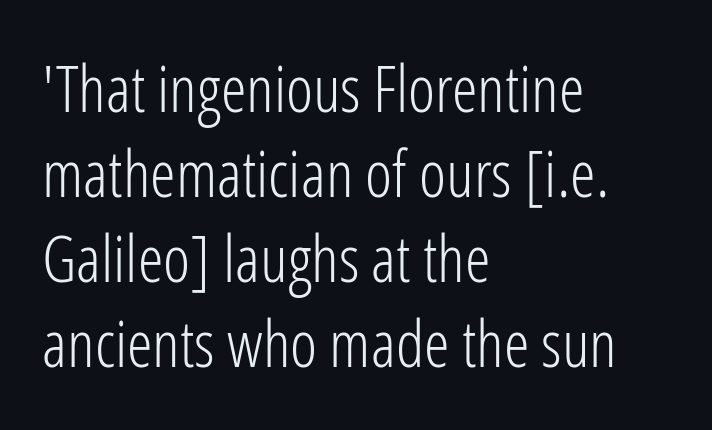
The image shows 65 px light, condensed sans-serif type, upright; set left-aligned, normal line spacing (1.31x), normal letter spacing, not underlined; low stroke contrast and a medium x-height.
